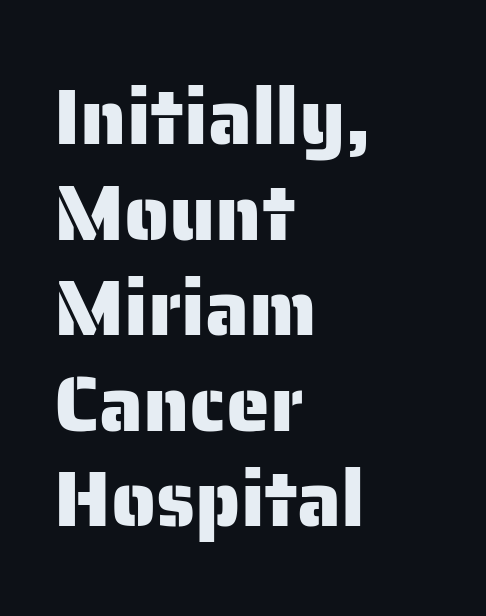
The image shows 79 px sans-serif type, upright; set left-aligned, line spacing 1.21x, normal letter spacing, not underlined; low stroke contrast and a medium x-height.
